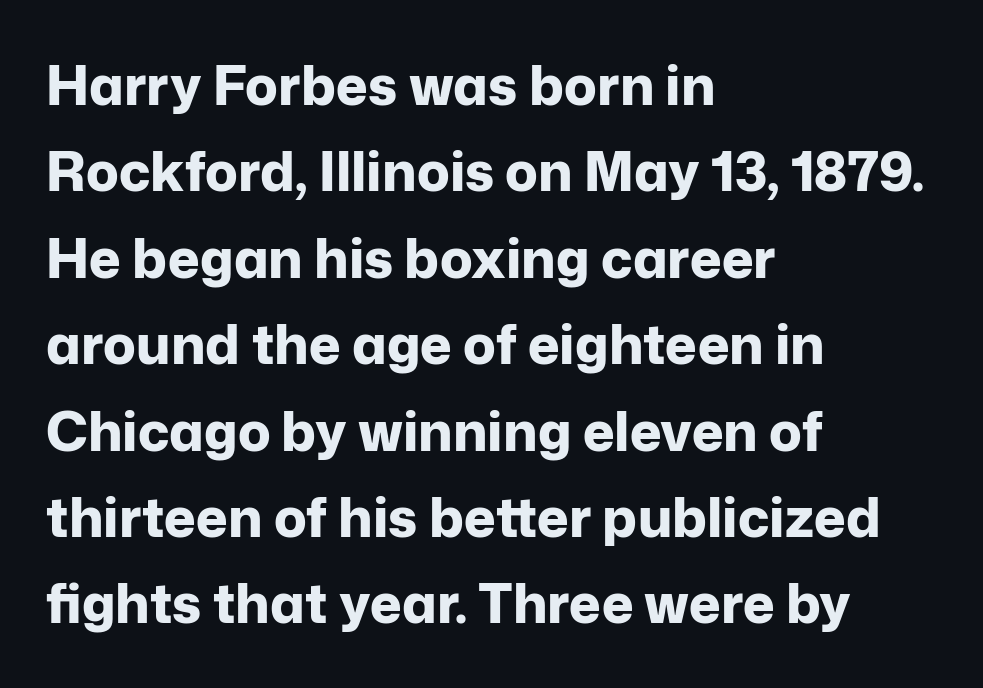
Observe the ordinary spacing: letters are neighbours, not strangers. Strong, thick strokes mark this as bold type. The lettering holds an erect, upright posture throughout. You can tell from the bare stems that sans-serif type was used. Varying glyph widths throughout — classic text-font behaviour.
